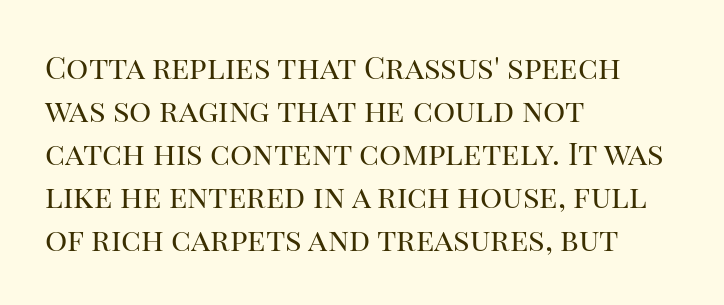
Q: Is the text bold? A: No.
Q: Is the text italic (slanted)? A: No, it is upright.
Q: Is the typeface a serif or a sans-serif typeface? A: Serif.
Q: Is the text underlined? A: No.
Q: How is the paragraph aligned? A: Left-aligned.
Q: Is the spacing between letters normal or unusually wide? A: Normal.
Q: Is the spacing between lines tight, normal or loose? A: Normal.
Q: Width (condensed, normal, or wide)? A: Normal.
Q: Stroke contrast? A: High.
Q: x-height? A: Large.
Q: Monospaced? A: No.
